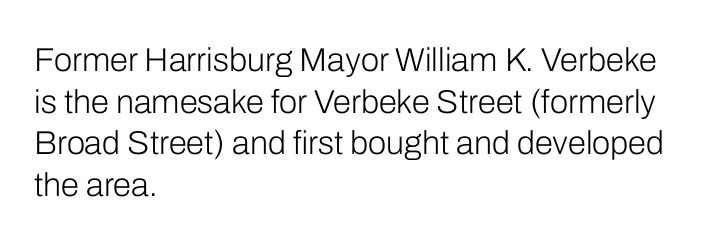
The image shows 33 px light sans-serif type, upright; set left-aligned, normal line spacing (1.26x), normal letter spacing, not underlined; low stroke contrast and a medium x-height.
